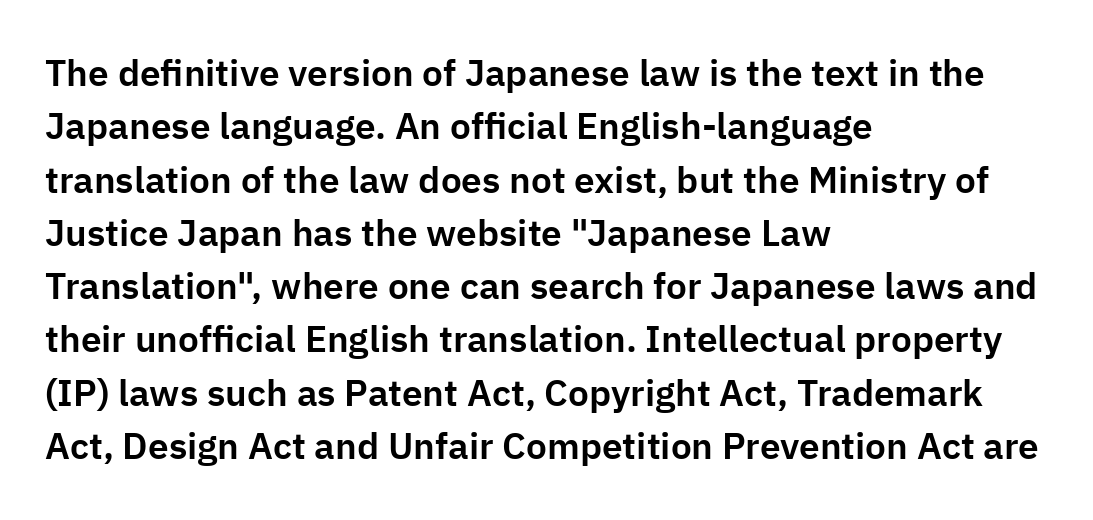
The image shows 37 px sans-serif type, upright; set left-aligned, normal line spacing (1.44x), normal letter spacing, not underlined; low stroke contrast and a medium x-height.
